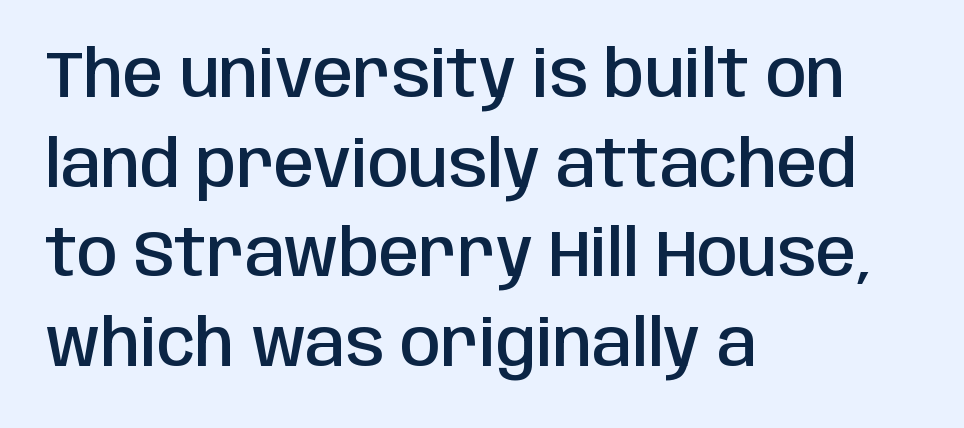
Q: Is the text bold? A: Semi-bold.
Q: Is the text italic (slanted)? A: No, it is upright.
Q: Is the typeface a serif or a sans-serif typeface? A: Sans-serif.
Q: Is the text underlined? A: No.
Q: How is the paragraph aligned? A: Left-aligned.
Q: Is the spacing between letters normal or unusually wide? A: Normal.
Q: Is the spacing between lines tight, normal or loose? A: Normal.
Q: Width (condensed, normal, or wide)? A: Condensed.
Q: Stroke contrast? A: Low.
Q: x-height? A: Large.
Q: Monospaced? A: No.
